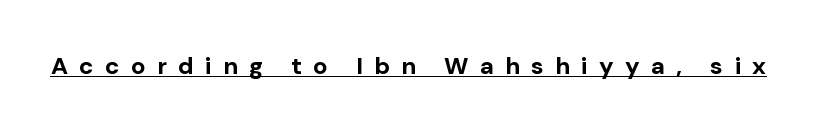
Q: Is the text bold? A: Yes.
Q: Is the text italic (slanted)? A: No, it is upright.
Q: Is the text underlined? A: Yes.
Q: Is the spacing between letters normal or unusually wide? A: Unusually wide.
